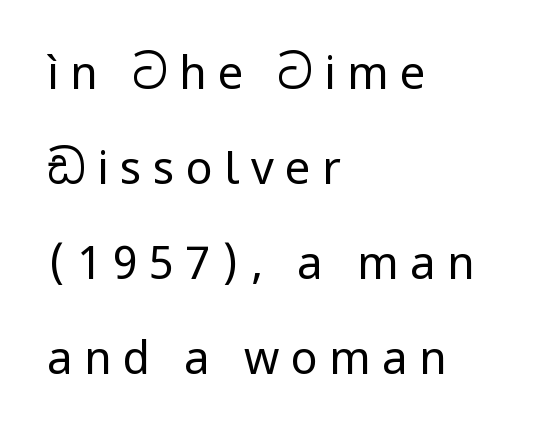
The image shows 45 px regular-weight sans-serif type, upright; set left-aligned, loose line spacing (2.11x), unusually wide letter spacing (+0.25 em), not underlined; low stroke contrast and a medium x-height.
